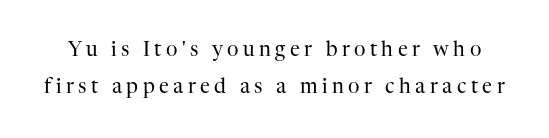
The image shows 20 px text type, upright; set line spacing 1.85x, unusually wide letter spacing (+0.22 em), not underlined.
